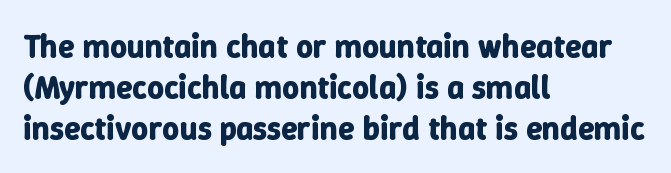
Note the varied advance widths — an 'i' is clearly narrower than an 'm'. Default kerning and tracking; the words read as compact shapes. A student would call this left alignment; a typographer would say flush left, rag right. Students, this is bold: see how much ink each stroke carries. Posture: straight, roman, zero tilt.
